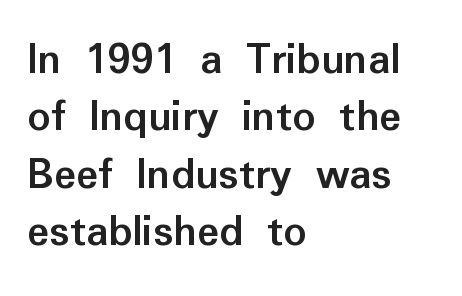
The image shows 46 px semibold sans-serif type, upright; set left-aligned, normal line spacing (1.25x), normal letter spacing, not underlined; low stroke contrast and a medium x-height.
